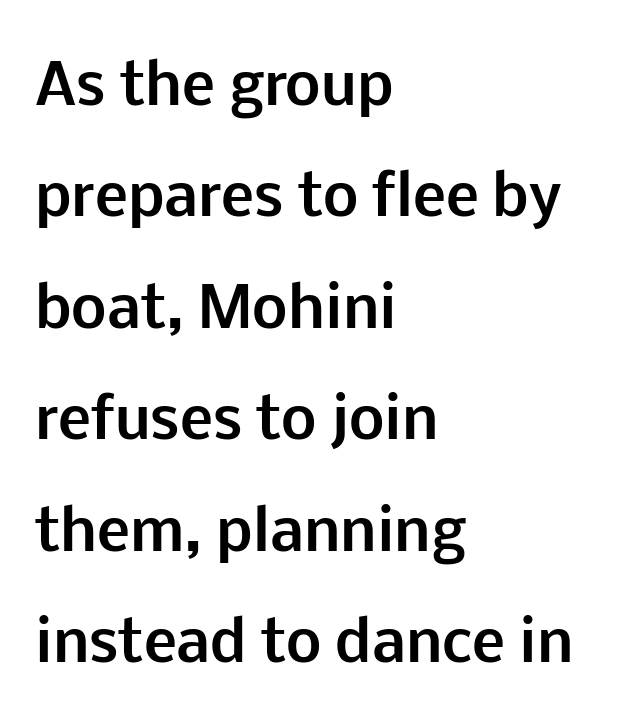
Q: Is the text bold? A: Yes.
Q: Is the text italic (slanted)? A: No, it is upright.
Q: Is the typeface a serif or a sans-serif typeface? A: Sans-serif.
Q: Is the text underlined? A: No.
Q: How is the paragraph aligned? A: Left-aligned.
Q: Is the spacing between letters normal or unusually wide? A: Normal.
Q: Is the spacing between lines tight, normal or loose? A: Loose.
Q: Width (condensed, normal, or wide)? A: Normal.
Q: Stroke contrast? A: Low.
Q: x-height? A: Medium.
Q: Monospaced? A: No.
